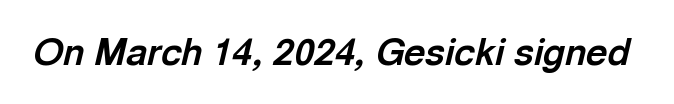
The image shows 37 px bold type, italic (leaning right); set normal letter spacing, not underlined; a medium x-height.
